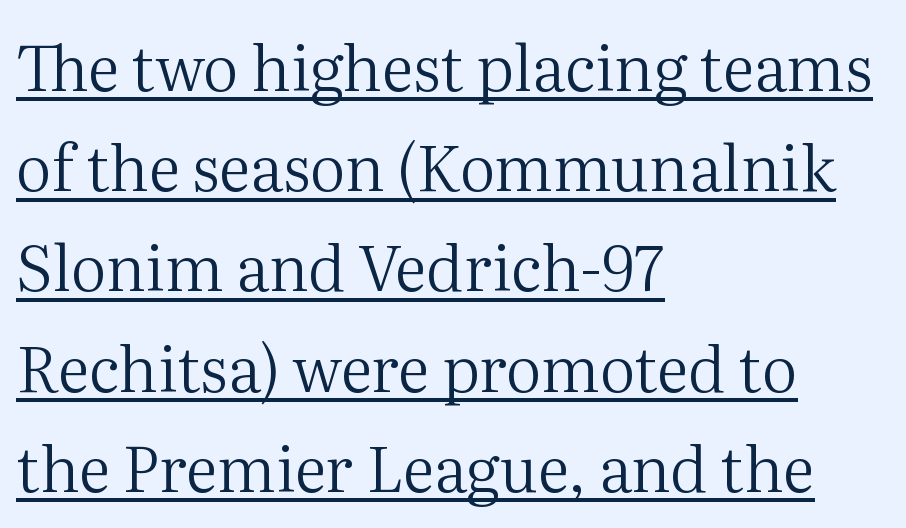
Q: Is the text bold? A: No.
Q: Is the text italic (slanted)? A: No, it is upright.
Q: Is the typeface a serif or a sans-serif typeface? A: Serif.
Q: Is the text underlined? A: Yes.
Q: How is the paragraph aligned? A: Left-aligned.
Q: Is the spacing between letters normal or unusually wide? A: Normal.
Q: Is the spacing between lines tight, normal or loose? A: Normal.
Q: Width (condensed, normal, or wide)? A: Normal.
Q: Stroke contrast? A: Medium.
Q: x-height? A: Medium.
Q: Monospaced? A: No.
